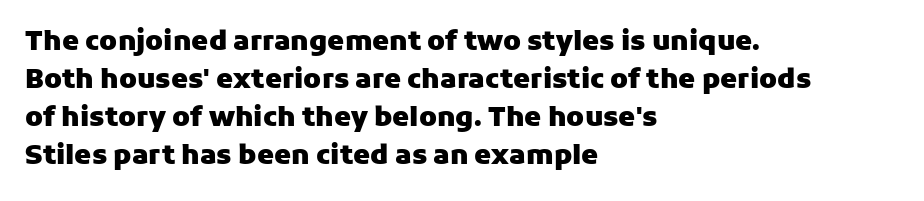
The image shows 27 px bold type, upright; set left-aligned, normal line spacing (1.41x), normal letter spacing, not underlined.
